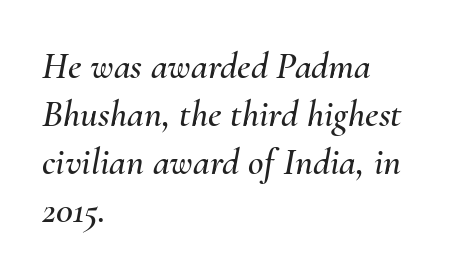
{"italic": "yes", "lean": "right", "slant_degrees": 10, "width": "normal", "stroke_contrast": "medium", "x_height": "small", "monospaced": "no", "underline": "no", "align": "left", "line_spacing": "normal", "line_spacing_ratio": 1.26, "letter_spacing": "normal", "letter_spacing_em": 0.0, "glyph_px": 38}
